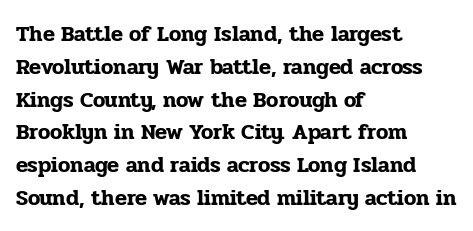
{"italic": "no", "underline": "no", "align": "left", "line_spacing": "normal", "line_spacing_ratio": 1.49, "letter_spacing": "normal", "letter_spacing_em": 0.0, "glyph_px": 22}
